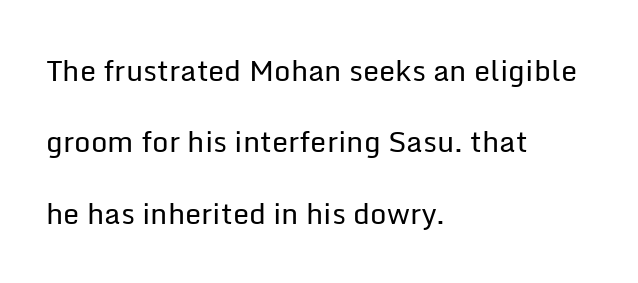
The font is comparable to plain body text, perhaps lighter. Designer's note — italics off, roman on. Look at the tracking — it's just the regular setting, nothing added. The characters display no serif detailing; their extremities are plain. The lines are quadded left. In terms of leading, this rendering errs on the spacious side.
